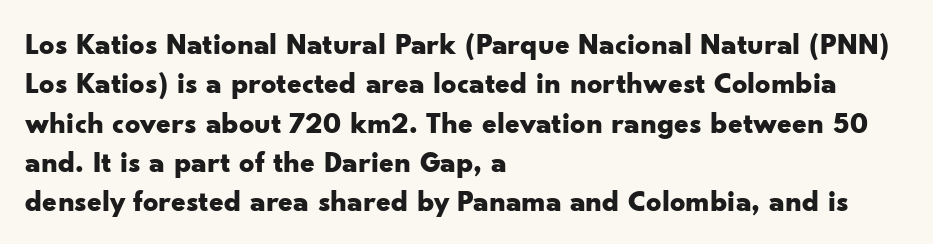
This sample uses a sans-serif face. Each letter keeps its own natural width here, so spacing adapts to shape. Here the glyphs are tracked normally, forming tight word shapes. Honestly, there is no underline to notice here at all. No italicization has been applied; the sample stays upright.
